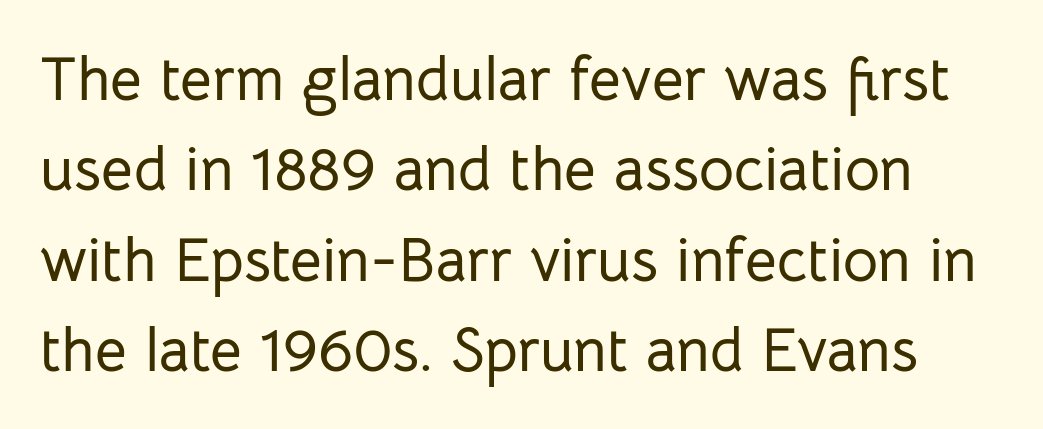
The image shows 61 px sans-serif type, upright; set normal line spacing (1.48x), normal letter spacing, not underlined; low stroke contrast and a medium x-height.
